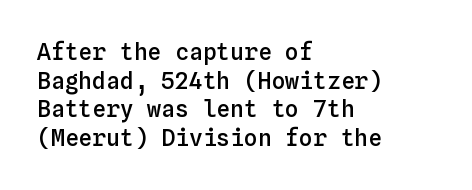
Q: Is the text bold? A: Semi-bold.
Q: Is the text italic (slanted)? A: No, it is upright.
Q: Is the text underlined? A: No.
Q: How is the paragraph aligned? A: Left-aligned.
Q: Is the spacing between letters normal or unusually wide? A: Normal.
Q: Is the spacing between lines tight, normal or loose? A: Normal.
